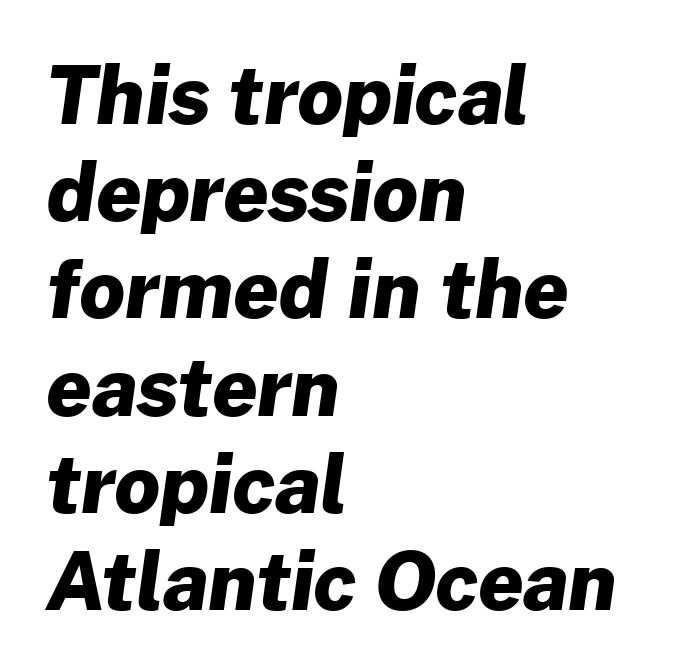
{"serif": "no", "bold": "yes", "weight": "heavy", "width": "normal", "stroke_contrast": "low", "x_height": "medium", "monospaced": "no", "underline": "no", "align": "left", "line_spacing_ratio": 1.23, "letter_spacing": "normal", "letter_spacing_em": 0.0, "glyph_px": 79}
